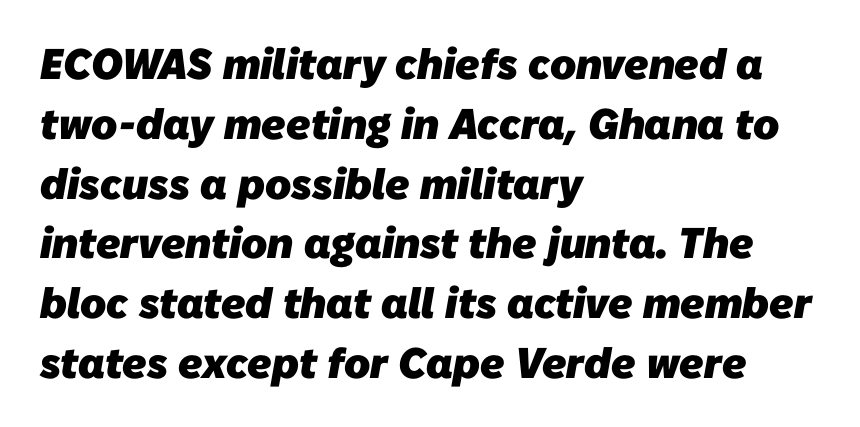
The image shows 43 px heavy sans-serif type; set left-aligned, normal line spacing (1.39x), normal letter spacing, not underlined; low stroke contrast and a medium x-height.
